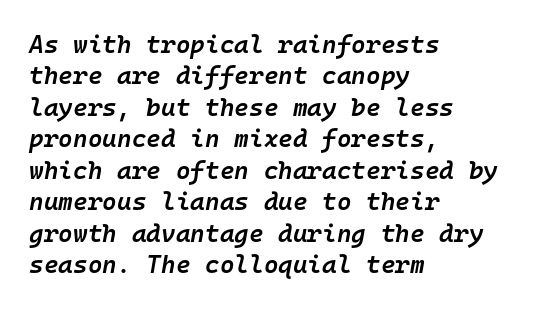
The image shows 25 px text type, italic (leaning right); set left-aligned, normal line spacing (1.26x), normal letter spacing, not underlined.
